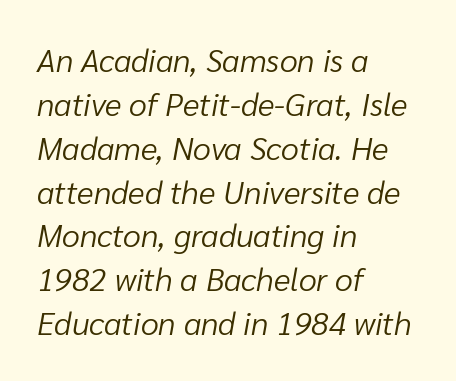
The image shows 32 px light type, italic (leaning right); set left-aligned, normal line spacing (1.37x), normal letter spacing, not underlined; low stroke contrast and a medium x-height.
